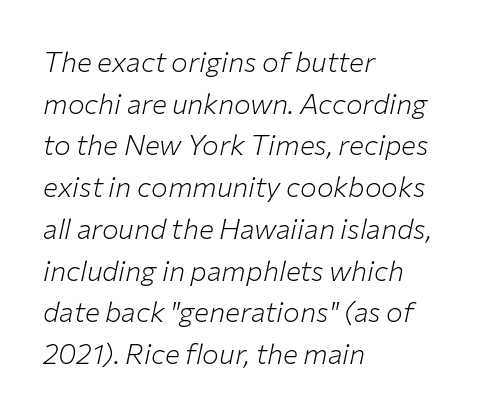
The vertical gap from one line to the next is medium. No extra ink here — the face is not bold. Here the glyphs are tracked normally, forming tight word shapes. Just letters on the line, the space beneath them empty.
